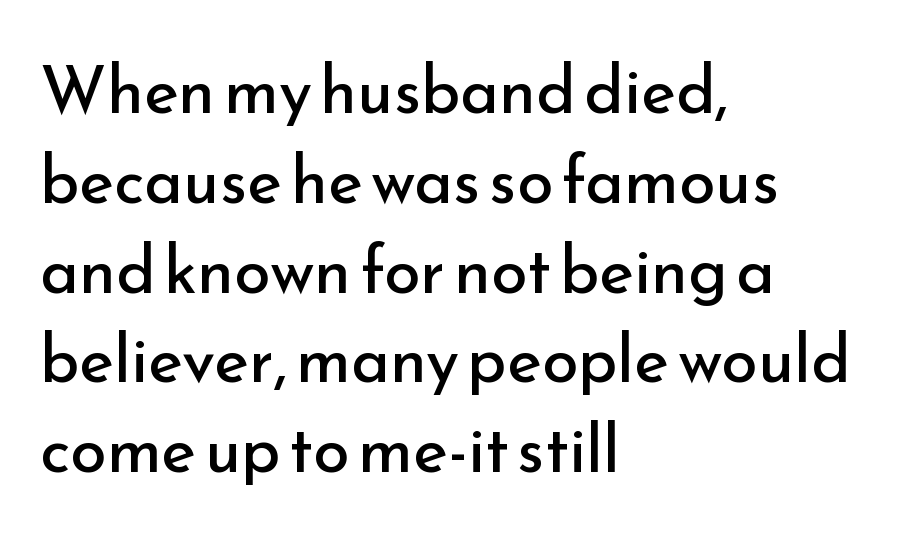
This sample uses plain, unmodified letter spacing. Each letter keeps its own natural width here, so spacing adapts to shape. The typesetting does not lean heavy: it is not bold. The rendering anchors every line to the left-hand side. Descenders hang freely into open space.
